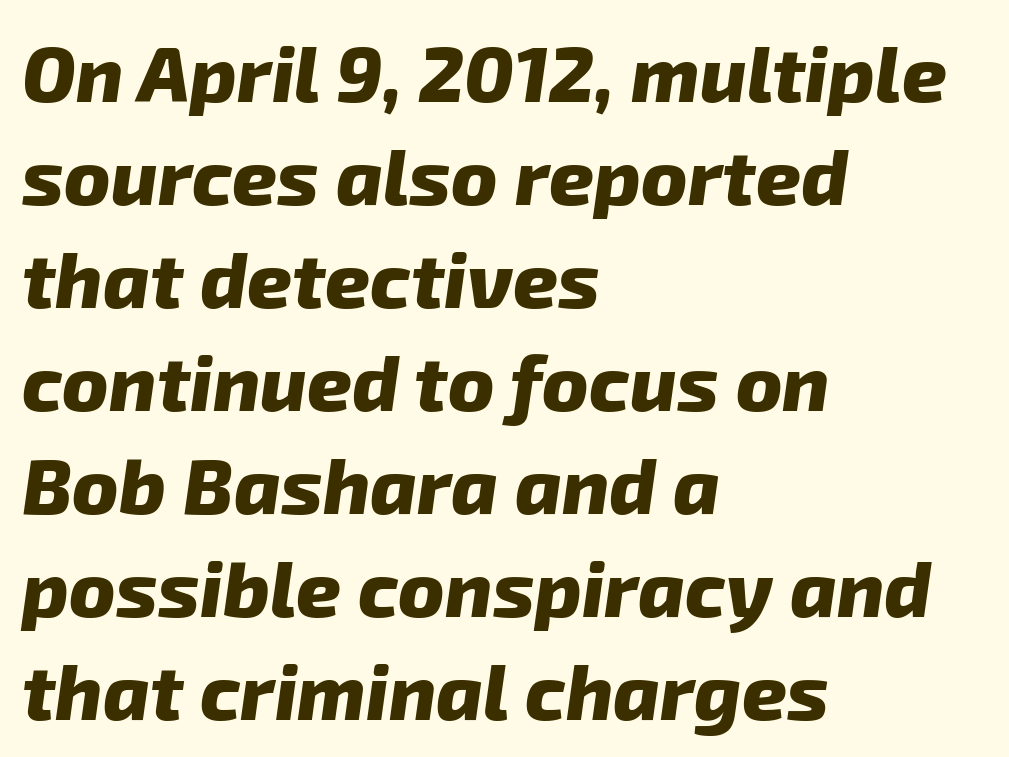
Q: Is the text bold? A: Yes.
Q: Is the typeface a serif or a sans-serif typeface? A: Sans-serif.
Q: Is the text underlined? A: No.
Q: How is the paragraph aligned? A: Left-aligned.
Q: Is the spacing between letters normal or unusually wide? A: Normal.
Q: Is the spacing between lines tight, normal or loose? A: Normal.
Q: Width (condensed, normal, or wide)? A: Normal.
Q: Stroke contrast? A: Low.
Q: x-height? A: Medium.
Q: Monospaced? A: No.
